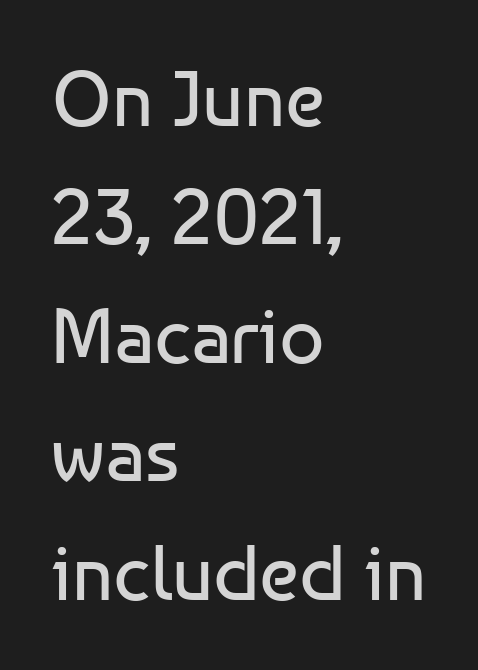
{"serif": "no", "italic": "no", "bold": "no", "weight": "regular", "width": "normal", "stroke_contrast": "low", "x_height": "medium", "monospaced": "no", "underline": "no", "align": "left", "line_spacing": "normal", "line_spacing_ratio": 1.5, "letter_spacing": "normal", "letter_spacing_em": 0.0, "glyph_px": 79}
